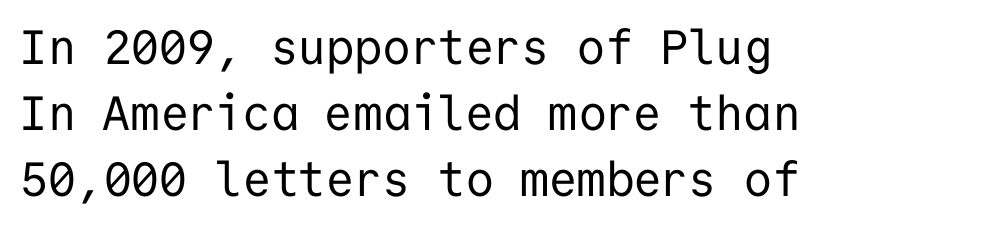
{"serif": "no", "italic": "no", "bold": "no", "weight": "regular", "width": "normal", "stroke_contrast": "low", "x_height": "medium", "monospaced": "yes", "underline": "no", "align": "left", "line_spacing": "normal", "line_spacing_ratio": 1.37, "letter_spacing": "normal", "letter_spacing_em": 0.0, "glyph_px": 48}
